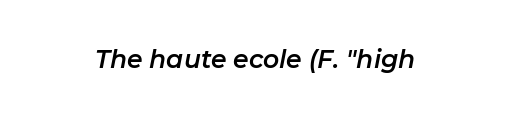
The image shows 25 px text type, italic (leaning right); set normal letter spacing, not underlined.
